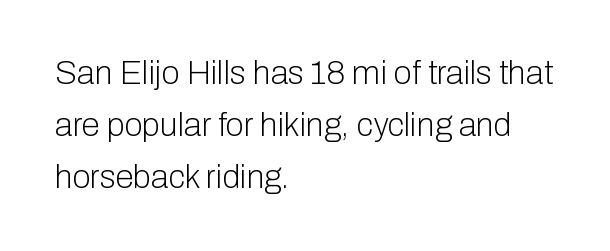
Q: Is the text bold? A: No.
Q: Is the text italic (slanted)? A: No, it is upright.
Q: Is the typeface a serif or a sans-serif typeface? A: Sans-serif.
Q: Is the text underlined? A: No.
Q: How is the paragraph aligned? A: Left-aligned.
Q: Is the spacing between letters normal or unusually wide? A: Normal.
Q: Is the spacing between lines tight, normal or loose? A: Normal.
Q: Width (condensed, normal, or wide)? A: Normal.
Q: Stroke contrast? A: Low.
Q: x-height? A: Medium.
Q: Monospaced? A: No.
